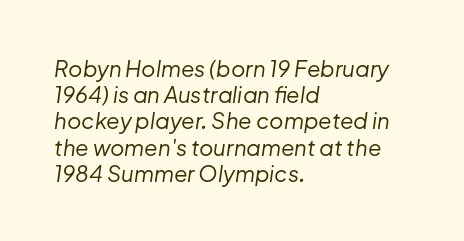
{"italic": "yes", "lean": "right", "slant_degrees": 8, "bold": "no", "underline": "no", "align": "left", "line_spacing_ratio": 1.19, "letter_spacing": "normal", "letter_spacing_em": 0.0, "glyph_px": 22}
